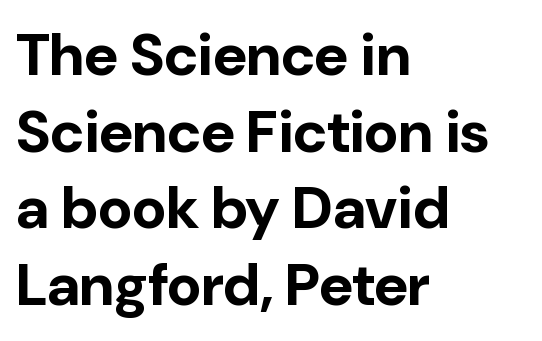
Q: Is the text bold? A: Yes.
Q: Is the text italic (slanted)? A: No, it is upright.
Q: Is the typeface a serif or a sans-serif typeface? A: Sans-serif.
Q: Is the text underlined? A: No.
Q: How is the paragraph aligned? A: Left-aligned.
Q: Is the spacing between letters normal or unusually wide? A: Normal.
Q: Is the spacing between lines tight, normal or loose? A: Normal.
Q: Width (condensed, normal, or wide)? A: Normal.
Q: Stroke contrast? A: Low.
Q: x-height? A: Medium.
Q: Monospaced? A: No.
